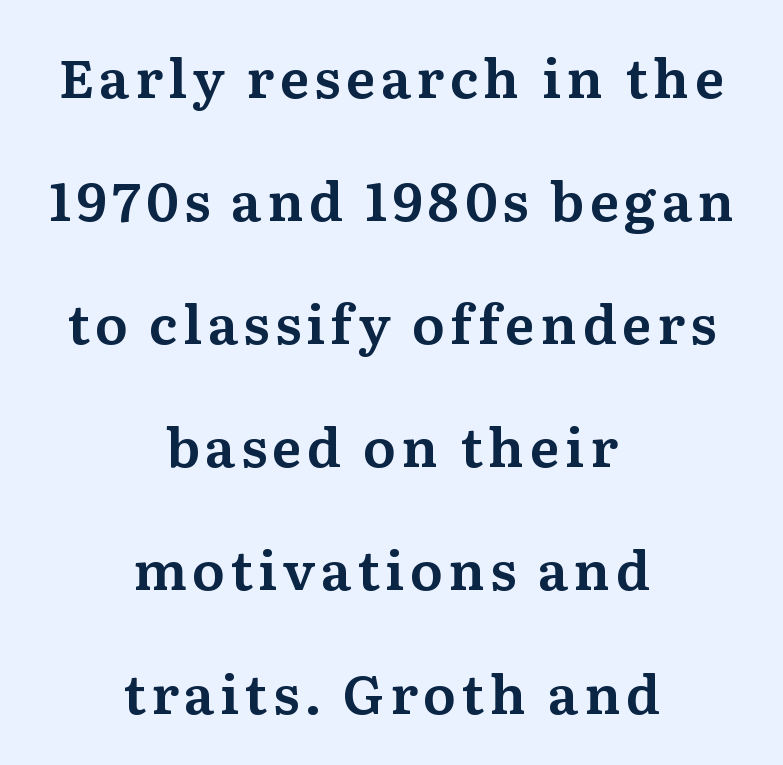
Q: Is the text italic (slanted)? A: No, it is upright.
Q: Is the typeface a serif or a sans-serif typeface? A: Serif.
Q: Is the text underlined? A: No.
Q: How is the paragraph aligned? A: Centered.
Q: Is the spacing between lines tight, normal or loose? A: Loose.
Q: Width (condensed, normal, or wide)? A: Normal.
Q: Stroke contrast? A: Medium.
Q: x-height? A: Medium.
Q: Monospaced? A: No.
